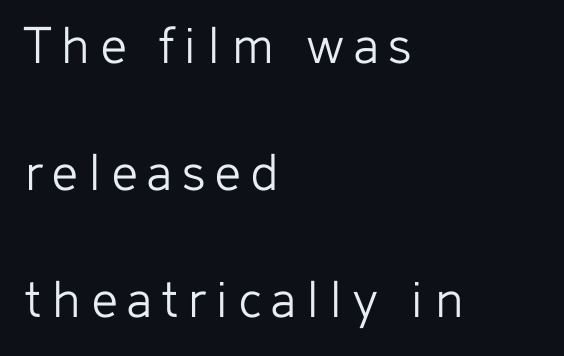
Q: Is the text bold? A: No.
Q: Is the text italic (slanted)? A: No, it is upright.
Q: Is the typeface a serif or a sans-serif typeface? A: Sans-serif.
Q: Is the text underlined? A: No.
Q: How is the paragraph aligned? A: Left-aligned.
Q: Is the spacing between lines tight, normal or loose? A: Loose.
Q: Width (condensed, normal, or wide)? A: Normal.
Q: Stroke contrast? A: Low.
Q: x-height? A: Medium.
Q: Monospaced? A: No.
